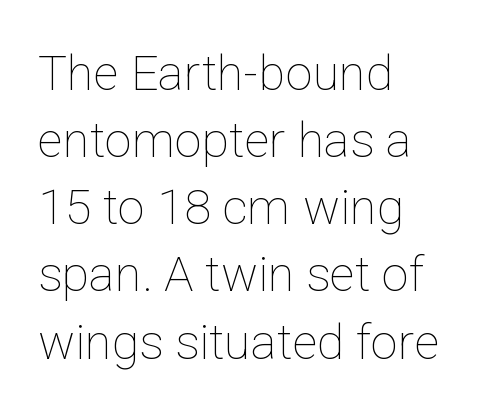
The block of text has a typical density, with ordinary space between rows. This sample is left-justified, so line endings fall wherever the words run out. The string is rendered with underlining switched off. The face used here is proportionally spaced, like ordinary book or web type. You could call the tracking neutral — neither tight nor loose. Posture: vertical.
